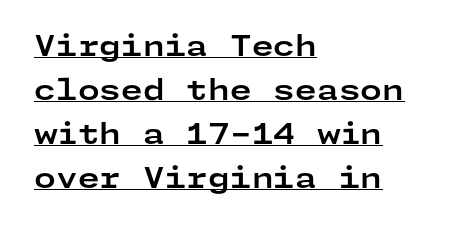
Q: Is the text bold? A: Yes.
Q: Is the text italic (slanted)? A: No, it is upright.
Q: Is the typeface a serif or a sans-serif typeface? A: Sans-serif.
Q: Is the text underlined? A: Yes.
Q: How is the paragraph aligned? A: Left-aligned.
Q: Is the spacing between letters normal or unusually wide? A: Normal.
Q: Is the spacing between lines tight, normal or loose? A: Normal.
Q: Width (condensed, normal, or wide)? A: Wide.
Q: Stroke contrast? A: Low.
Q: x-height? A: Medium.
